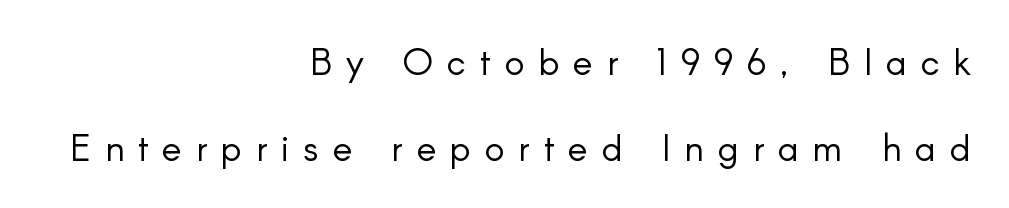
Q: Is the text bold? A: No.
Q: Is the text italic (slanted)? A: No, it is upright.
Q: Is the typeface a serif or a sans-serif typeface? A: Sans-serif.
Q: Is the text underlined? A: No.
Q: How is the paragraph aligned? A: Right-aligned.
Q: Is the spacing between letters normal or unusually wide? A: Unusually wide.
Q: Is the spacing between lines tight, normal or loose? A: Loose.
Q: Width (condensed, normal, or wide)? A: Normal.
Q: Stroke contrast? A: Low.
Q: x-height? A: Small.
Q: Monospaced? A: No.
